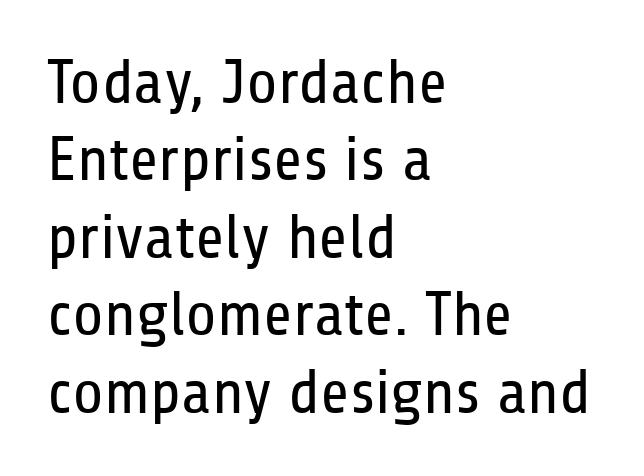
The letters sit at their default tracking, neither squeezed nor spread. This is sans-serif lettering, the kind often seen on screens and signage. This reads as an unemphasized weight, regular at the heaviest. No word sits above an underline. The lines in this sample share a left origin and differ only in where they stop.
